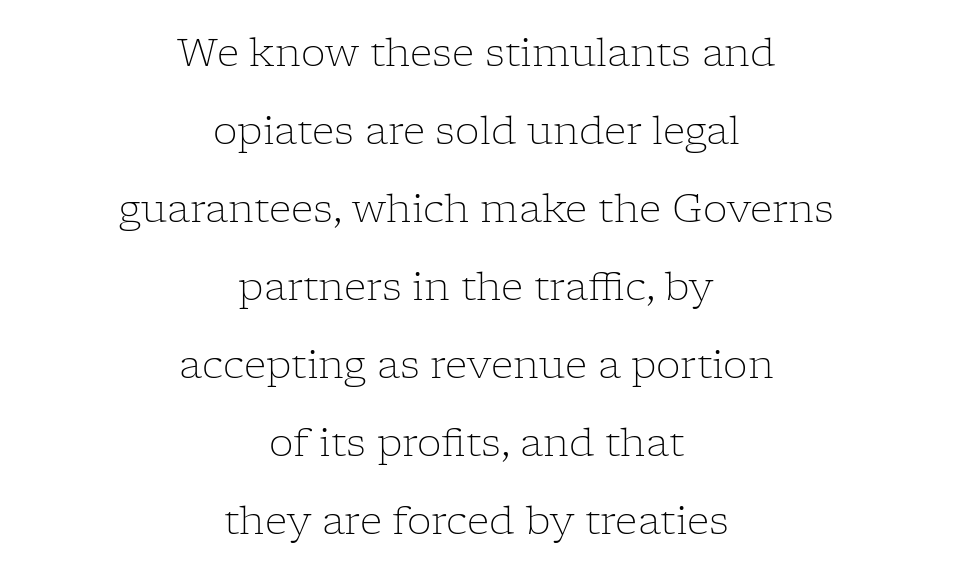
The image shows 39 px light serif type, upright; set centered, loose line spacing (2.0x), normal letter spacing, not underlined; low stroke contrast and a medium x-height.
